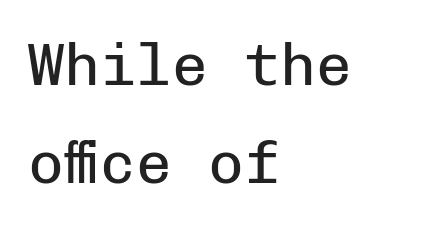
Q: Is the text bold? A: No.
Q: Is the text italic (slanted)? A: No, it is upright.
Q: Is the typeface a serif or a sans-serif typeface? A: Sans-serif.
Q: Is the text underlined? A: No.
Q: How is the paragraph aligned? A: Left-aligned.
Q: Is the spacing between letters normal or unusually wide? A: Normal.
Q: Is the spacing between lines tight, normal or loose? A: Normal.
Q: Width (condensed, normal, or wide)? A: Normal.
Q: Stroke contrast? A: Low.
Q: x-height? A: Medium.
Q: Monospaced? A: Yes.
